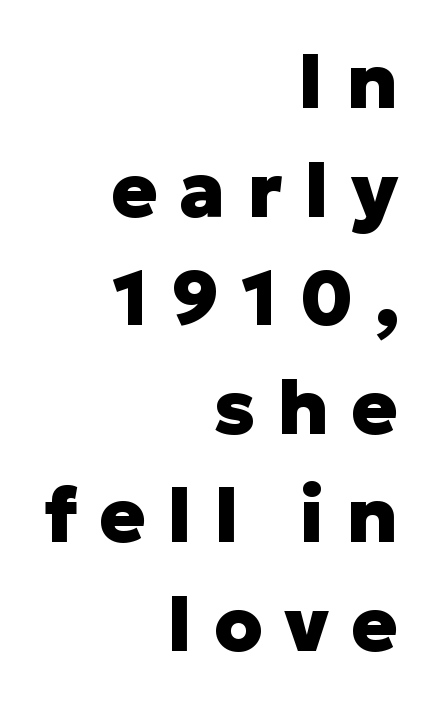
{"serif": "no", "italic": "no", "bold": "yes", "weight": "heavy", "width": "normal", "stroke_contrast": "low", "x_height": "medium", "monospaced": "no", "underline": "no", "align": "right", "line_spacing": "normal", "line_spacing_ratio": 1.41, "letter_spacing": "wide", "letter_spacing_em": 0.28, "glyph_px": 77}
